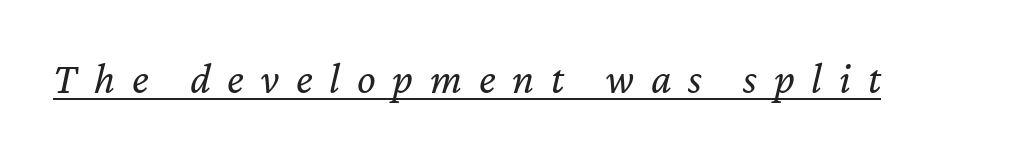
{"italic": "yes", "lean": "right", "slant_degrees": 12, "bold": "no", "weight": "regular", "width": "normal", "stroke_contrast": "low", "x_height": "medium", "monospaced": "no", "underline": "yes", "letter_spacing": "wide", "letter_spacing_em": 0.38, "glyph_px": 44}
